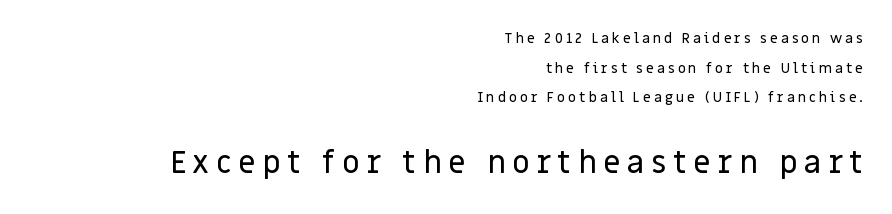
The image shows 31 px sans-serif type, upright; set right-aligned, loose line spacing (2.11x), unusually wide letter spacing (+0.21 em), not underlined; the second (bottom) block is 2.21x larger; low stroke contrast and a large x-height.
